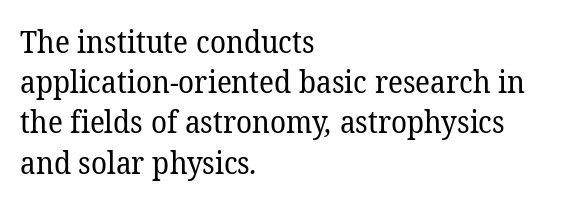
The lines sit at an ordinary, default distance from one another. Here the glyphs are tracked normally, forming tight word shapes. The strip under each line holds only bare page. Small tapered or slab feet sit at the stroke ends, so this counts as serif. No chunkiness to these letters — they're not bold. A typesetter would call this proportional, since set widths differ per character.
